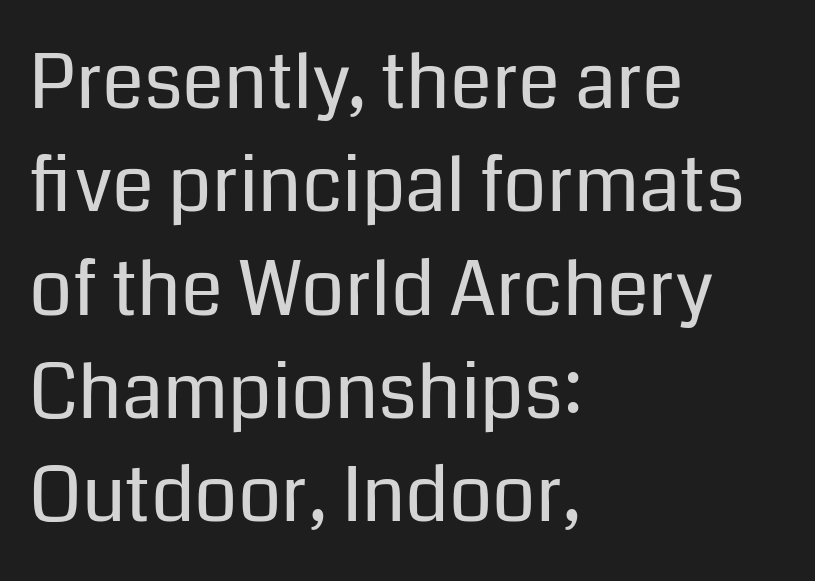
Interline gaps are of average width in this sample. The rendering anchors every line to the left-hand side. Proportional: the letters do not fall into vertical columns. This rendering leaves character spacing at its baseline value. Any mark beneath the type? The region is blank. Stem width sits at or under what a default text font uses.
